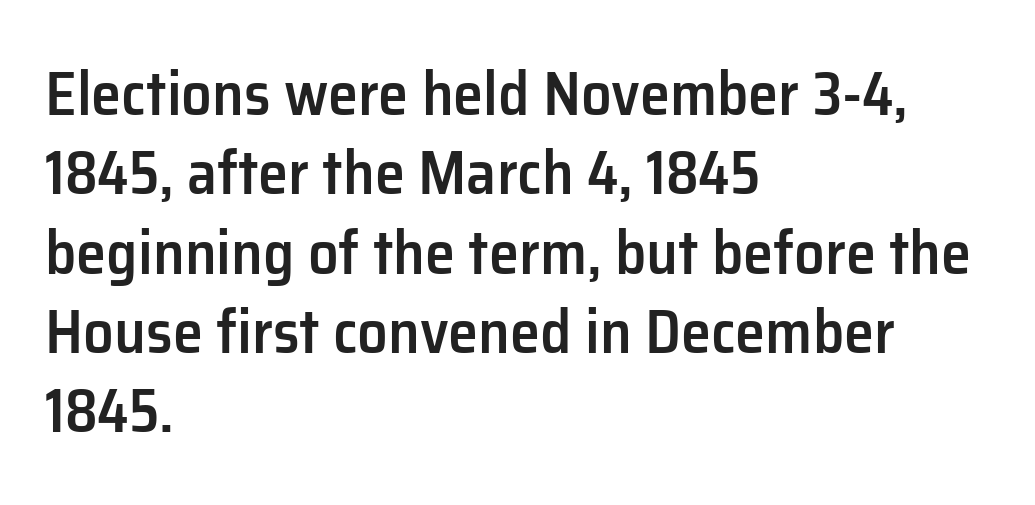
Q: Is the text bold? A: Semi-bold.
Q: Is the text italic (slanted)? A: No, it is upright.
Q: Is the typeface a serif or a sans-serif typeface? A: Sans-serif.
Q: Is the text underlined? A: No.
Q: How is the paragraph aligned? A: Left-aligned.
Q: Is the spacing between letters normal or unusually wide? A: Normal.
Q: Is the spacing between lines tight, normal or loose? A: Normal.
Q: Width (condensed, normal, or wide)? A: Normal.
Q: Stroke contrast? A: Low.
Q: x-height? A: Medium.
Q: Monospaced? A: No.
